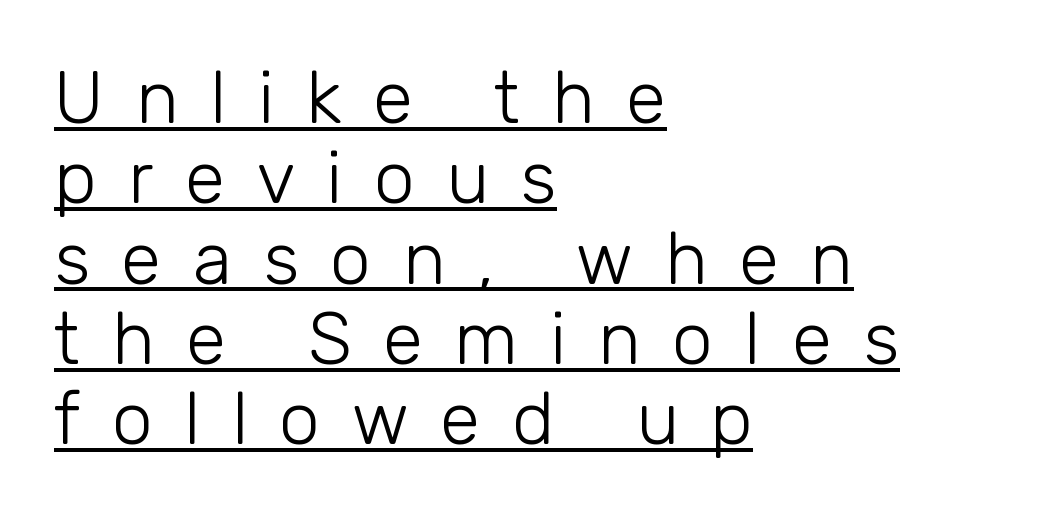
{"serif": "no", "italic": "no", "bold": "no", "weight": "light", "width": "normal", "stroke_contrast": "low", "x_height": "medium", "monospaced": "no", "underline": "yes", "align": "left", "line_spacing": "tight", "line_spacing_ratio": 1.1, "letter_spacing": "wide", "letter_spacing_em": 0.43, "glyph_px": 73}
